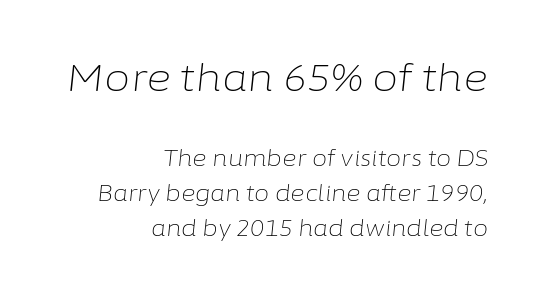
The image shows 38 px light type, italic (leaning right); set right-aligned, normal line spacing (1.59x), normal letter spacing, not underlined; the first (top) block is 1.73x larger; low stroke contrast and a medium x-height.
